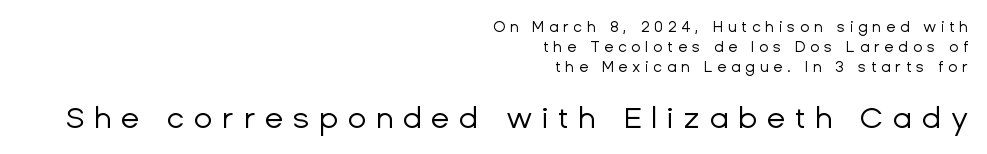
{"serif": "no", "italic": "no", "bold": "no", "weight": "regular", "width": "normal", "stroke_contrast": "low", "x_height": "medium", "monospaced": "no", "underline": "no", "align": "right", "line_spacing": "normal", "line_spacing_ratio": 1.32, "letter_spacing": "wide", "letter_spacing_em": 0.32, "larger_block": "second", "size_ratio": 2.0, "glyph_px": 30}
